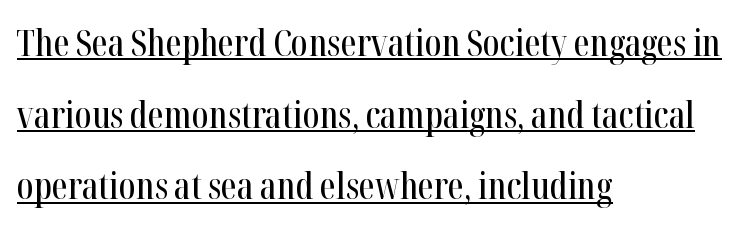
The image shows 36 px condensed serif type, upright; set left-aligned, loose line spacing (1.99x), normal letter spacing, underlined; high stroke contrast and a medium x-height.
